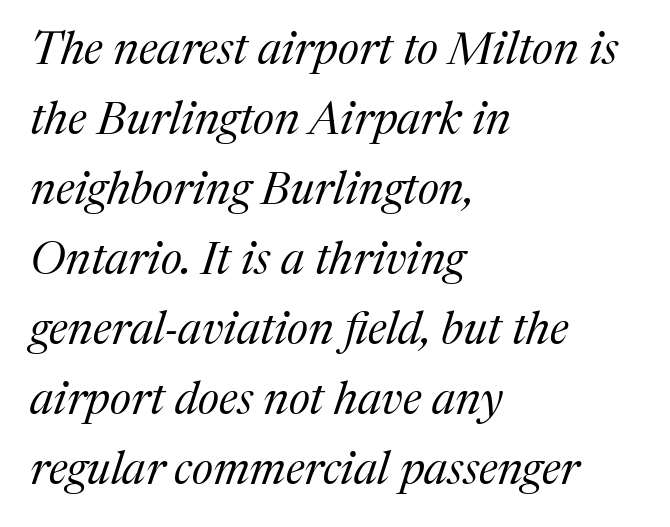
Q: Is the text bold? A: No.
Q: Is the text italic (slanted)? A: Yes, it leans right by about 17 degrees.
Q: Is the typeface a serif or a sans-serif typeface? A: Serif.
Q: Is the text underlined? A: No.
Q: How is the paragraph aligned? A: Left-aligned.
Q: Is the spacing between letters normal or unusually wide? A: Normal.
Q: Is the spacing between lines tight, normal or loose? A: Normal.
Q: Width (condensed, normal, or wide)? A: Normal.
Q: Stroke contrast? A: Medium.
Q: x-height? A: Medium.
Q: Monospaced? A: No.
